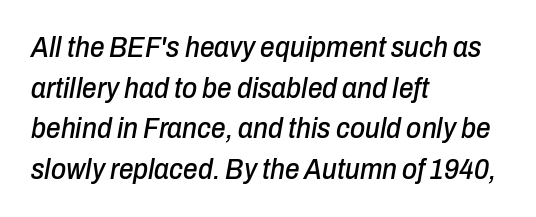
Q: Is the text italic (slanted)? A: Yes, it leans right by about 10 degrees.
Q: Is the text underlined? A: No.
Q: How is the paragraph aligned? A: Left-aligned.
Q: Is the spacing between letters normal or unusually wide? A: Normal.
Q: Is the spacing between lines tight, normal or loose? A: Normal.
Q: Width (condensed, normal, or wide)? A: Condensed.
Q: Stroke contrast? A: Low.
Q: x-height? A: Medium.
Q: Monospaced? A: No.
